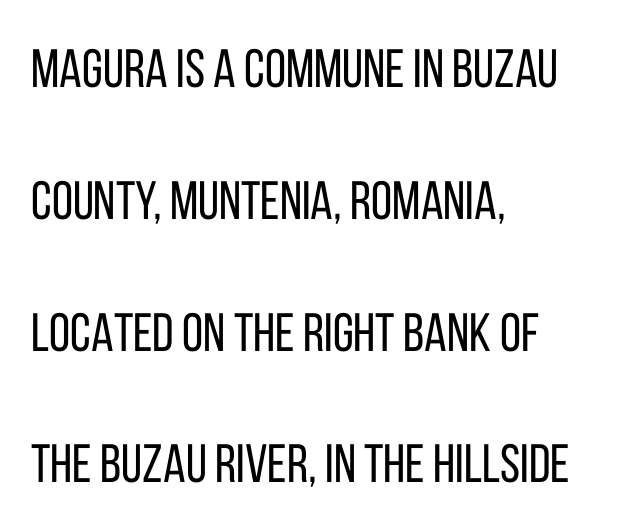
Are there feet on the stems? There aren't — it's a sans. When letters stand straight like this, we call the style roman or upright. The passage shown is typed in a proportional face where columns would drift. Regarding leading, the lines here are spaced well apart. The rendering anchors every line to the left-hand side.
